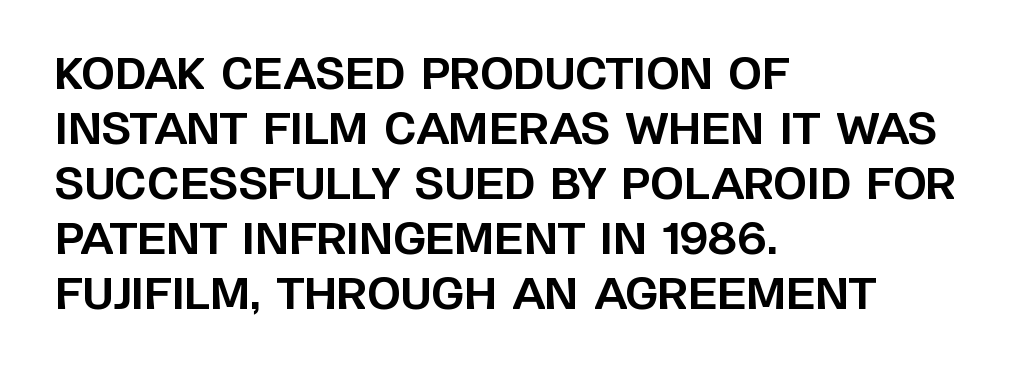
Are there feet on the stems? There aren't — it's a sans. Characters remain perfectly vertical along every line. Nobody touched the tracking dial on this one. Alignment: flush left. Descenders hang freely into open space.
